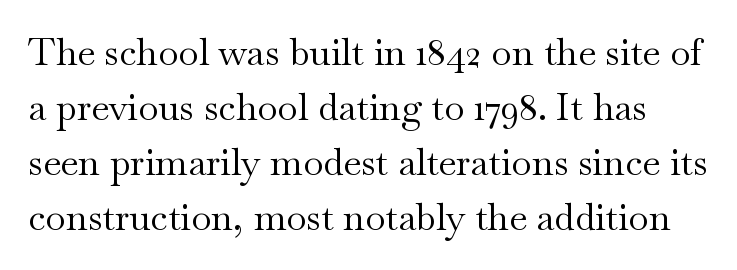
Nobody touched the tracking dial on this one. Typographically, this falls in the serif category. A typesetter would call this leading conventional body-copy spacing. Here the designer chose a conventional face with non-uniform glyph widths. Compared with a typical body face, this is equally light or lighter still. Designer's note — italics off, roman on.
